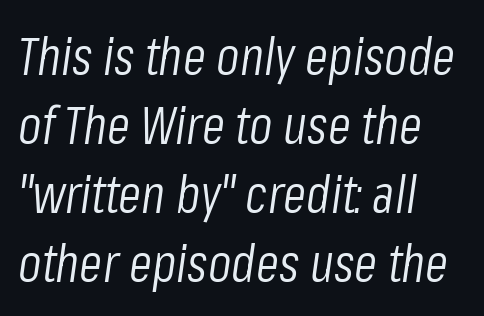
Between one letter and the next there's only the usual sliver of space. If you drew a line through each stem, it would be angled. The designer left line spacing at the default. This rendering features lettering with no underline. Stroke mass is kept to a normal reading level or below.
